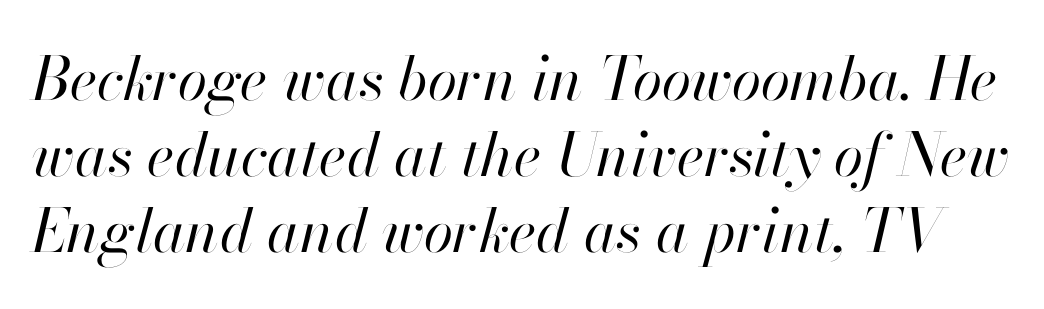
The image shows 60 px regular-weight type, italic (leaning right); set normal line spacing (1.27x), normal letter spacing, not underlined; high stroke contrast and a small x-height.
